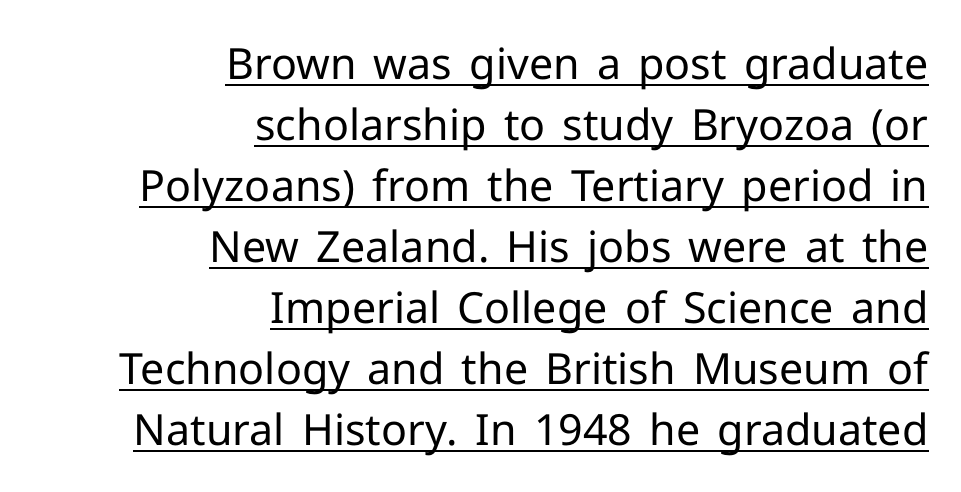
The image shows 43 px regular-weight sans-serif type, upright; set right-aligned, normal line spacing (1.42x), normal letter spacing, underlined; low stroke contrast and a medium x-height.
